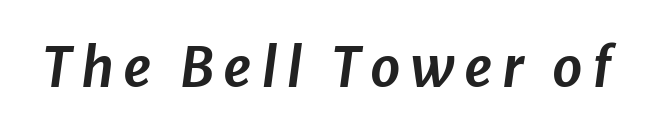
The image shows 54 px text type, italic (leaning right); set not underlined; low stroke contrast and a medium x-height.
